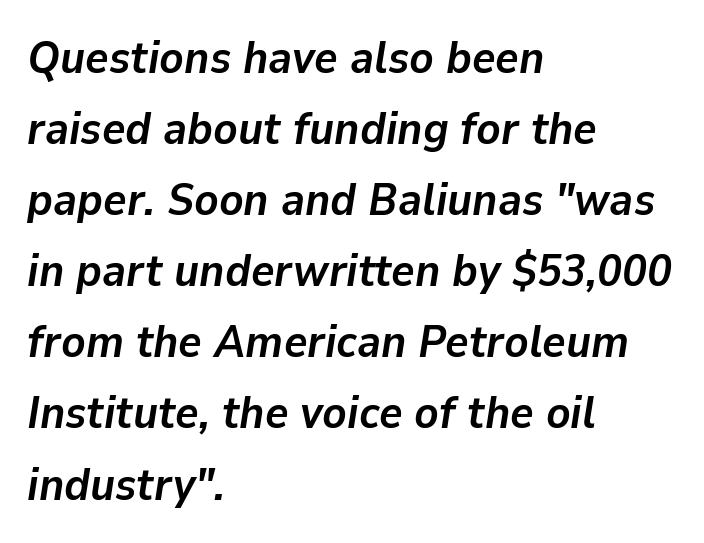
The image shows 45 px semibold type, italic (leaning right); set left-aligned, normal line spacing (1.58x), normal letter spacing, not underlined; low stroke contrast and a medium x-height.
